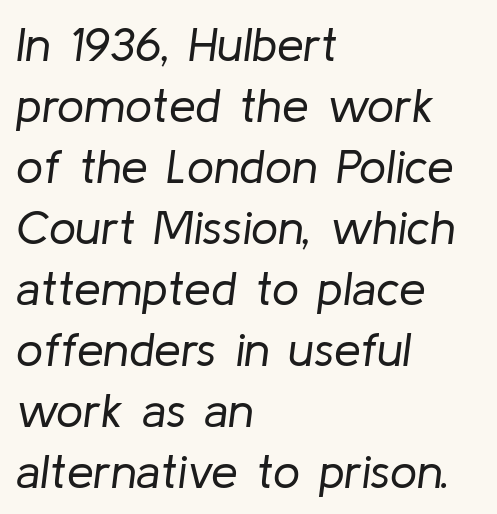
{"italic": "yes", "lean": "right", "slant_degrees": 8, "bold": "no", "weight": "regular", "width": "normal", "stroke_contrast": "low", "x_height": "medium", "monospaced": "no", "underline": "no", "align": "left", "line_spacing": "normal", "line_spacing_ratio": 1.27, "letter_spacing": "normal", "letter_spacing_em": 0.0, "glyph_px": 48}
